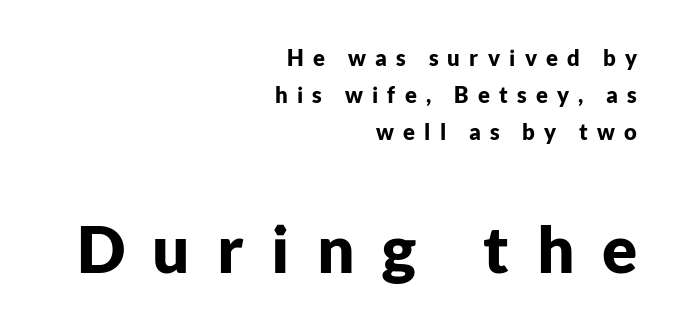
The image shows 65 px bold sans-serif type, upright; set right-aligned, normal line spacing (1.69x), unusually wide letter spacing (+0.42 em), not underlined; the second (bottom) block is 2.95x larger; low stroke contrast and a medium x-height.
